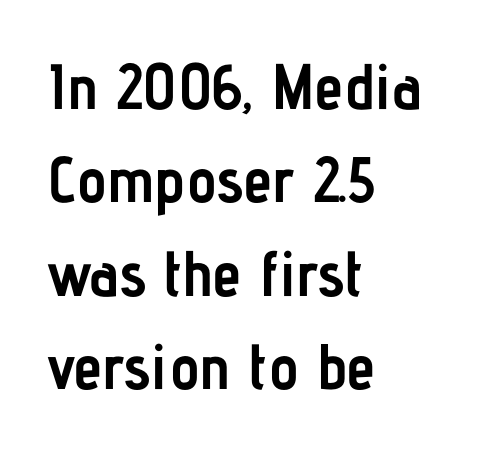
{"serif": "no", "italic": "no", "bold": "yes", "weight": "semibold", "width": "condensed", "stroke_contrast": "low", "x_height": "medium", "monospaced": "no", "underline": "no", "align": "left", "line_spacing": "normal", "line_spacing_ratio": 1.46, "letter_spacing": "normal", "letter_spacing_em": 0.0, "glyph_px": 64}
